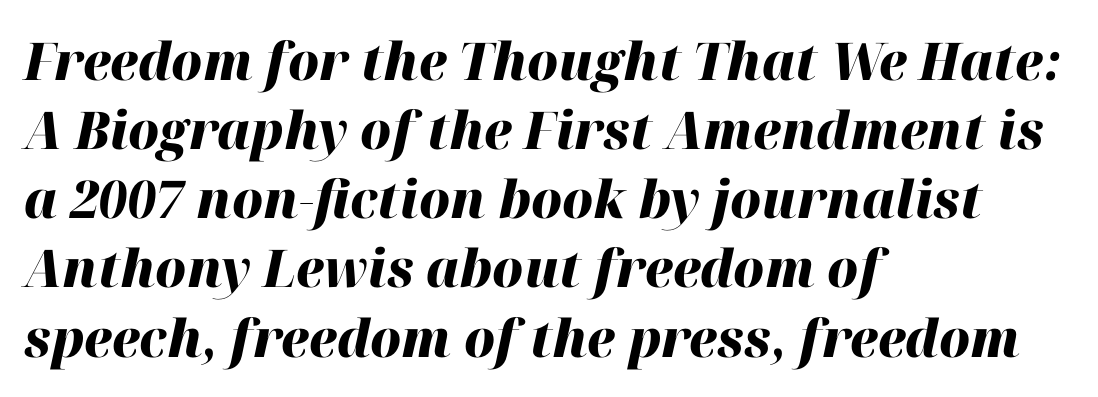
The ragged edge is on the right, which tells us the setting is flush left. The line texture is even and compact thanks to regular tracking. The zone under the glyphs is completely vacant. Does the weight exceed regular? Yes, all the way to bold. Compared with typical paragraphs, the rows here are spaced about the same. Think of a printed novel: that variable character pitch is what you see here.
